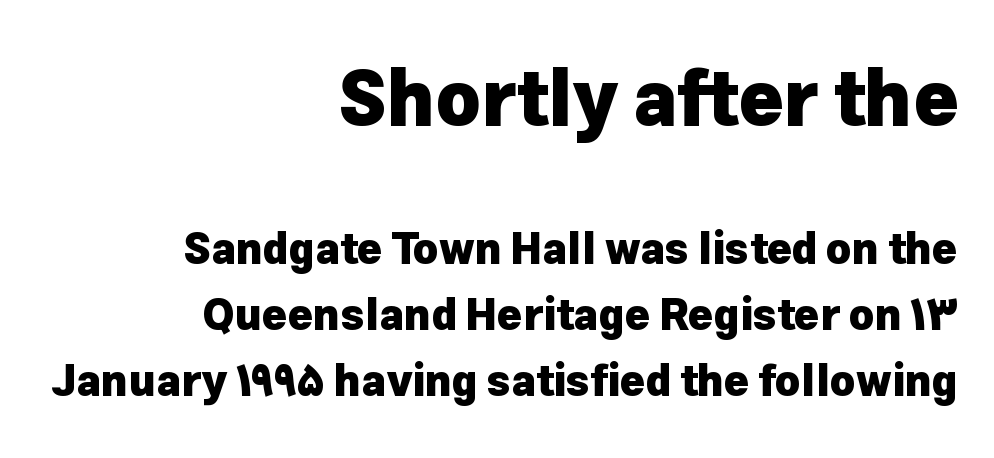
The image shows 76 px heavy sans-serif type, upright; set right-aligned, normal line spacing (1.53x), normal letter spacing, not underlined; the first (top) block is 1.77x larger; low stroke contrast and a medium x-height.
